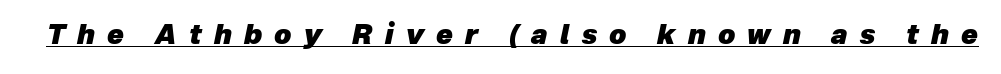
{"italic": "yes", "lean": "right", "slant_degrees": 12, "bold": "yes", "underline": "yes", "letter_spacing": "wide", "letter_spacing_em": 0.45, "glyph_px": 27}
